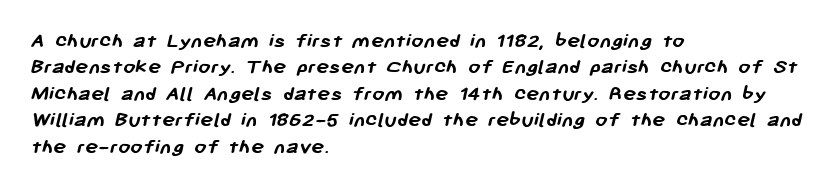
The lines in this sample share a left origin and differ only in where they stop. Underline: absent. The passage shown has conventional tracking throughout. How heavy is the stroke? Heavy — this is a bold.
